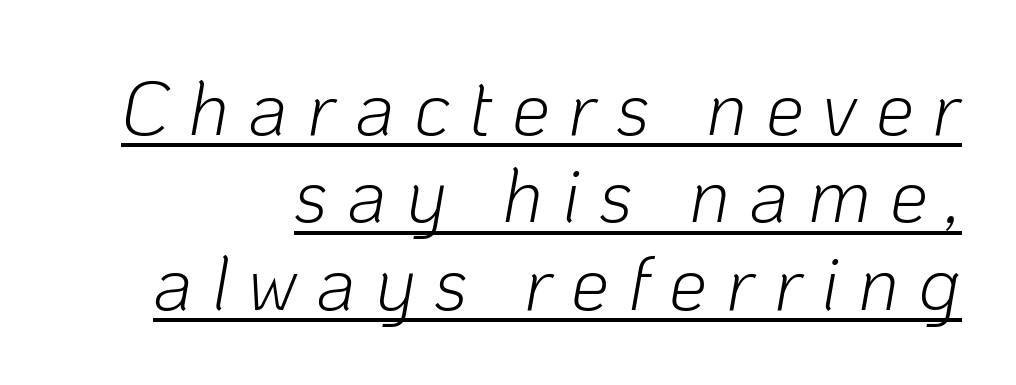
Q: Is the text bold? A: No.
Q: Is the text italic (slanted)? A: Yes, it leans right by about 10 degrees.
Q: Is the text underlined? A: Yes.
Q: How is the paragraph aligned? A: Right-aligned.
Q: Is the spacing between letters normal or unusually wide? A: Unusually wide.
Q: Is the spacing between lines tight, normal or loose? A: Tight.
Q: Width (condensed, normal, or wide)? A: Normal.
Q: Stroke contrast? A: Low.
Q: x-height? A: Medium.
Q: Monospaced? A: No.
